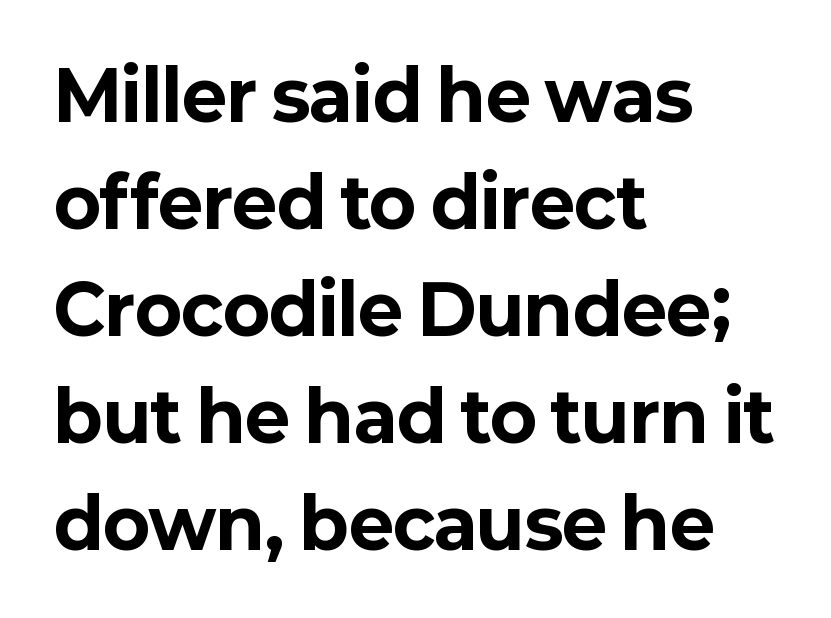
Q: Is the text bold? A: Yes.
Q: Is the text italic (slanted)? A: No, it is upright.
Q: Is the typeface a serif or a sans-serif typeface? A: Sans-serif.
Q: Is the text underlined? A: No.
Q: How is the paragraph aligned? A: Left-aligned.
Q: Is the spacing between letters normal or unusually wide? A: Normal.
Q: Is the spacing between lines tight, normal or loose? A: Normal.
Q: Width (condensed, normal, or wide)? A: Normal.
Q: Stroke contrast? A: Low.
Q: x-height? A: Medium.
Q: Monospaced? A: No.
